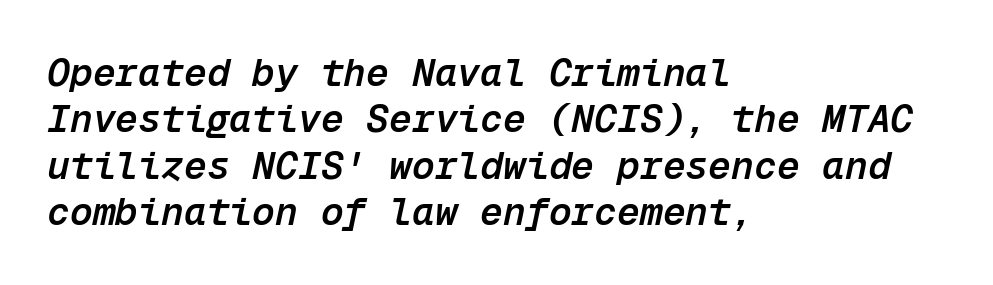
{"italic": "yes", "lean": "right", "slant_degrees": 12, "bold": "semi", "weight": "semibold", "width": "normal", "stroke_contrast": "low", "x_height": "medium", "monospaced": "yes", "underline": "no", "align": "left", "line_spacing_ratio": 1.22, "letter_spacing": "normal", "letter_spacing_em": 0.0, "glyph_px": 38}
